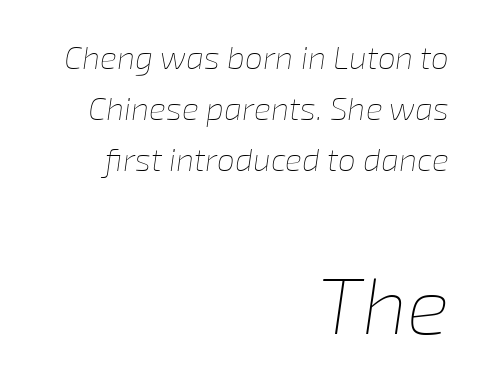
{"italic": "yes", "lean": "right", "slant_degrees": 8, "bold": "no", "weight": "thin", "width": "normal", "stroke_contrast": "low", "x_height": "medium", "monospaced": "no", "underline": "no", "align": "right", "line_spacing": "normal", "line_spacing_ratio": 1.59, "letter_spacing": "normal", "letter_spacing_em": 0.0, "larger_block": "second", "size_ratio": 2.5, "glyph_px": 80}
